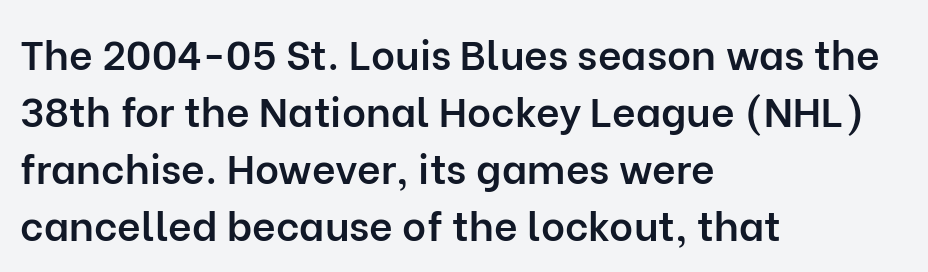
{"serif": "no", "italic": "no", "bold": "semi", "weight": "semibold", "width": "normal", "stroke_contrast": "low", "x_height": "medium", "monospaced": "no", "underline": "no", "align": "left", "line_spacing": "normal", "line_spacing_ratio": 1.39, "letter_spacing": "normal", "letter_spacing_em": 0.0, "glyph_px": 41}
